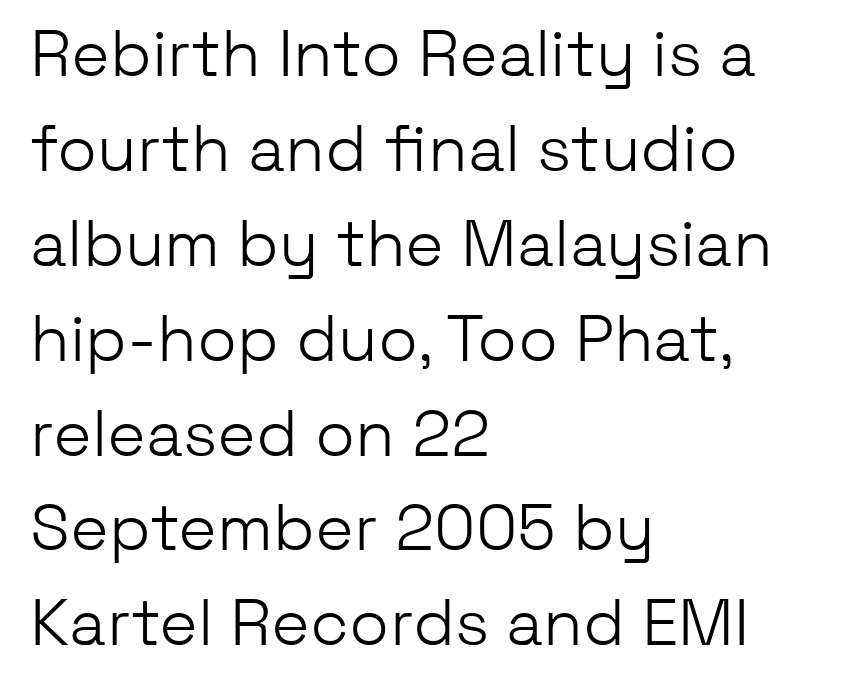
The image shows 65 px light sans-serif type, upright; set left-aligned, normal line spacing (1.46x), normal letter spacing, not underlined; low stroke contrast and a medium x-height.
